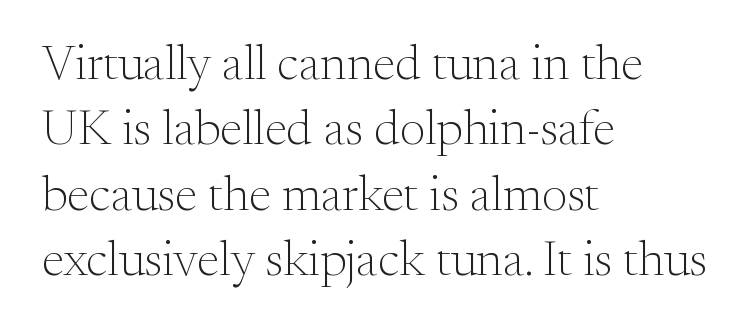
Q: Is the text bold? A: No.
Q: Is the text italic (slanted)? A: No, it is upright.
Q: Is the typeface a serif or a sans-serif typeface? A: Serif.
Q: Is the text underlined? A: No.
Q: How is the paragraph aligned? A: Left-aligned.
Q: Is the spacing between letters normal or unusually wide? A: Normal.
Q: Is the spacing between lines tight, normal or loose? A: Normal.
Q: Width (condensed, normal, or wide)? A: Normal.
Q: Stroke contrast? A: Medium.
Q: x-height? A: Small.
Q: Monospaced? A: No.
